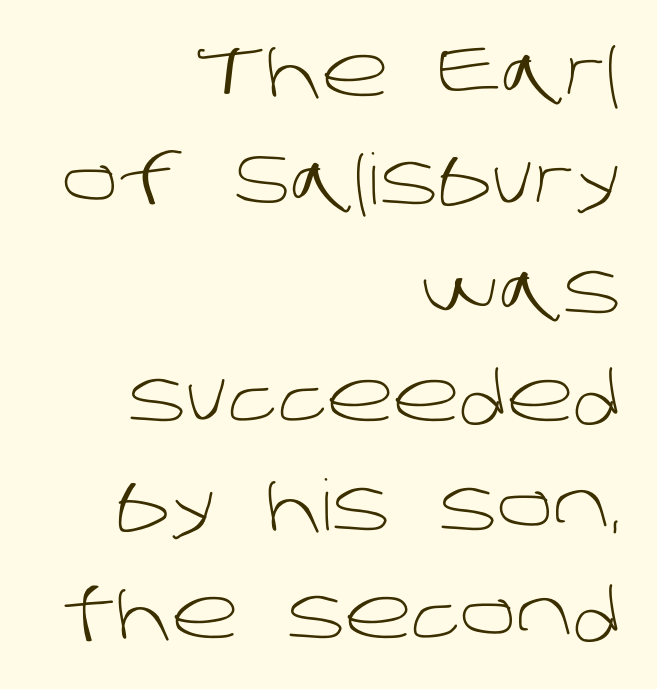
{"serif": "no", "bold": "no", "weight": "light", "width": "normal", "stroke_contrast": "low", "x_height": "large", "monospaced": "no", "underline": "no", "align": "right", "line_spacing": "normal", "line_spacing_ratio": 1.55, "letter_spacing": "normal", "letter_spacing_em": 0.0, "glyph_px": 70}
